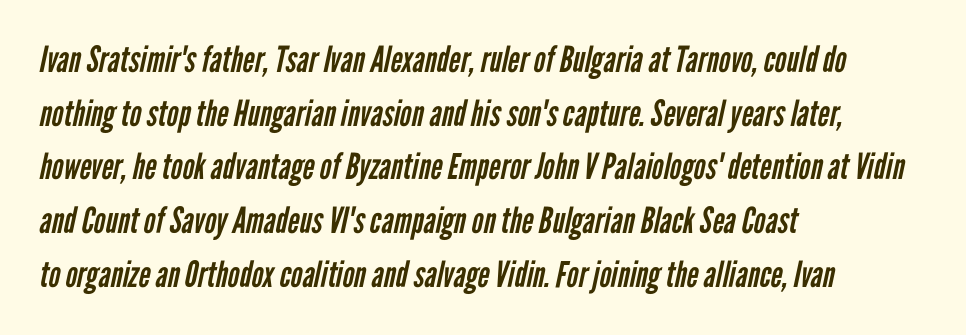
{"serif": "no", "bold": "no", "weight": "regular", "width": "condensed", "stroke_contrast": "low", "x_height": "medium", "monospaced": "no", "underline": "no", "align": "left", "line_spacing": "normal", "line_spacing_ratio": 1.49, "letter_spacing": "normal", "letter_spacing_em": 0.0, "glyph_px": 36}
